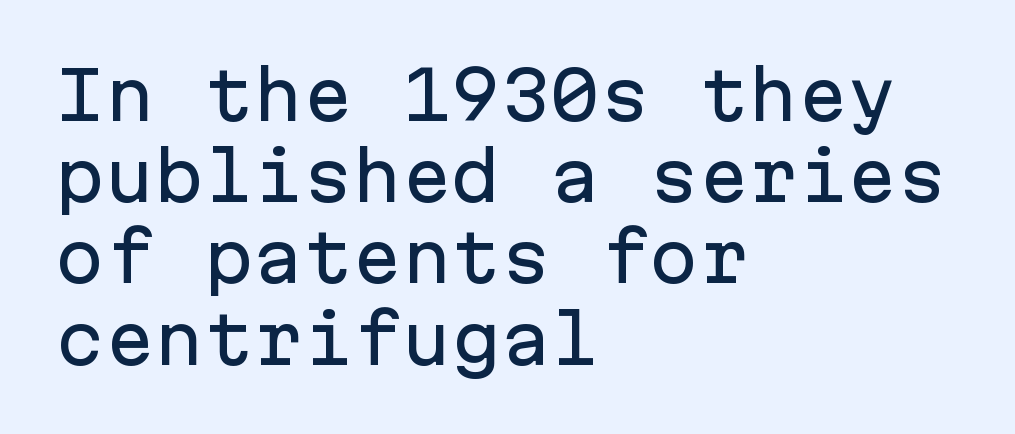
{"serif": "no", "italic": "no", "width": "normal", "stroke_contrast": "low", "x_height": "medium", "monospaced": "yes", "underline": "no", "align": "left", "line_spacing_ratio": 1.23, "letter_spacing": "normal", "letter_spacing_em": 0.0, "glyph_px": 66}
